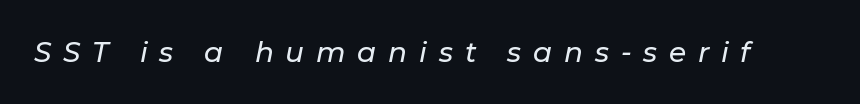
Tracking here is generous; glyphs stand well apart from one another. Every character sits at an angle, as italics do. Plain, unruled lines of type. Looks like regular typesetting: each glyph gets only the width it needs.
